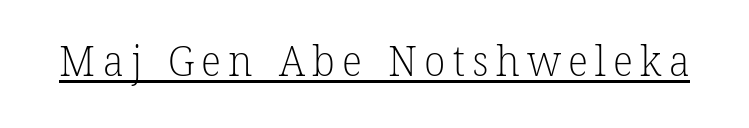
The image shows 43 px light serif type; set underlined; low stroke contrast and a medium x-height.
